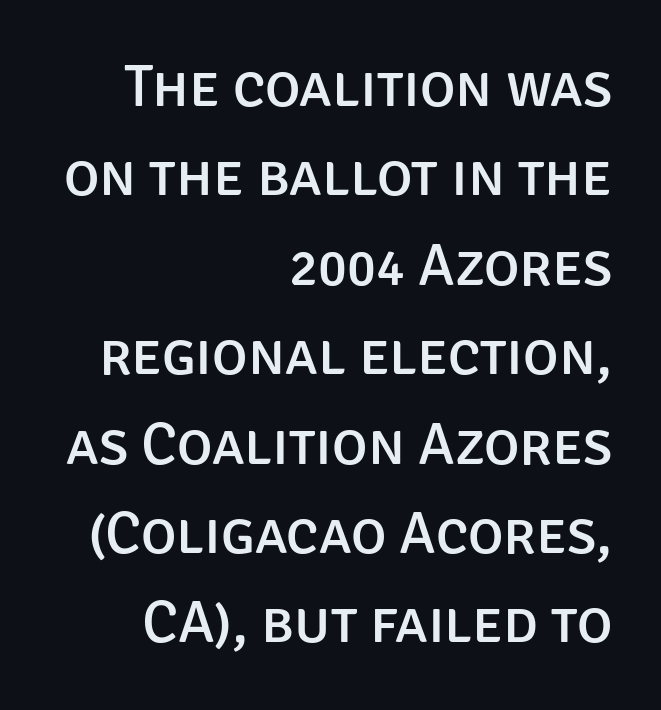
{"serif": "no", "italic": "no", "width": "normal", "stroke_contrast": "low", "x_height": "large", "monospaced": "no", "underline": "no", "align": "right", "line_spacing": "normal", "line_spacing_ratio": 1.49, "letter_spacing": "normal", "letter_spacing_em": 0.0, "glyph_px": 60}
